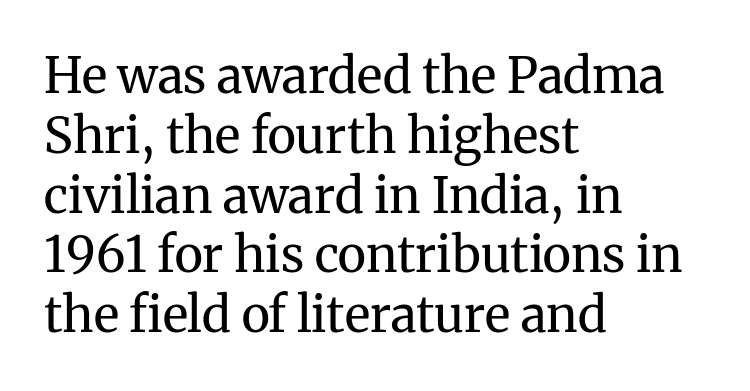
Q: Is the text bold? A: No.
Q: Is the text italic (slanted)? A: No, it is upright.
Q: Is the typeface a serif or a sans-serif typeface? A: Serif.
Q: Is the text underlined? A: No.
Q: How is the paragraph aligned? A: Left-aligned.
Q: Is the spacing between letters normal or unusually wide? A: Normal.
Q: Width (condensed, normal, or wide)? A: Normal.
Q: Stroke contrast? A: Medium.
Q: x-height? A: Medium.
Q: Monospaced? A: No.
